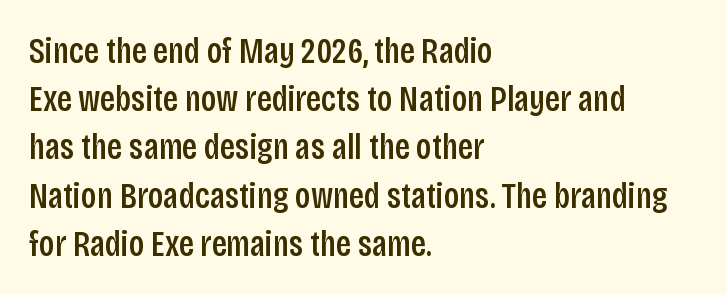
Type without underlining. The rendering uses natural spacing where letterforms have individual widths. One glance says typical: line gaps are just what's usual. The lines are quadded left. Note: no serifs on the glyphs.
